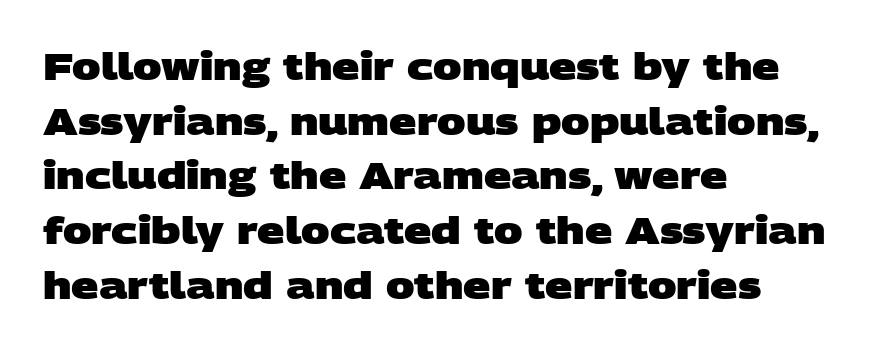
The image shows 38 px heavy, wide sans-serif type; set left-aligned, normal line spacing (1.44x), normal letter spacing, not underlined; low stroke contrast and a large x-height.
